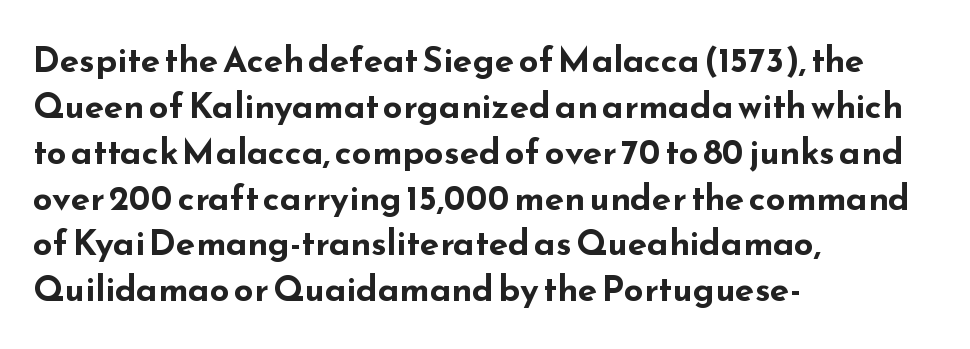
Each letter keeps its own natural width here, so spacing adapts to shape. Underlining? Definitely not there. Standard letterfit; no display-style spreading of the glyphs. Quick note: not italic, upright. The rendering uses a bold face; every stroke is thick and dark. Each letter's strokes conclude bluntly, with no projecting serifs.
